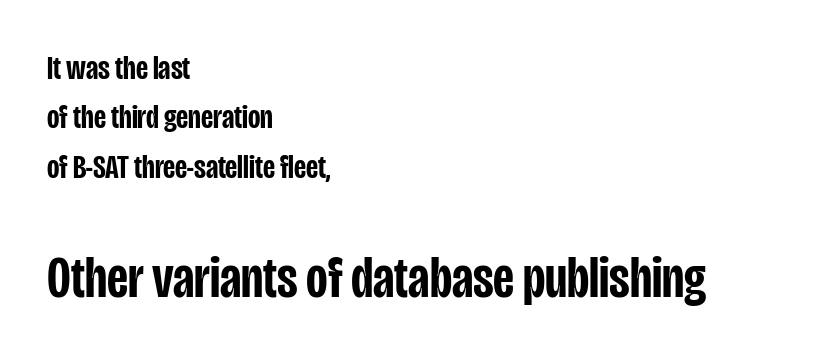
The image shows 59 px semibold, condensed sans-serif type, upright; set left-aligned, normal line spacing (1.45x), normal letter spacing, not underlined; the second (bottom) block is 1.74x larger; low stroke contrast and a large x-height.
